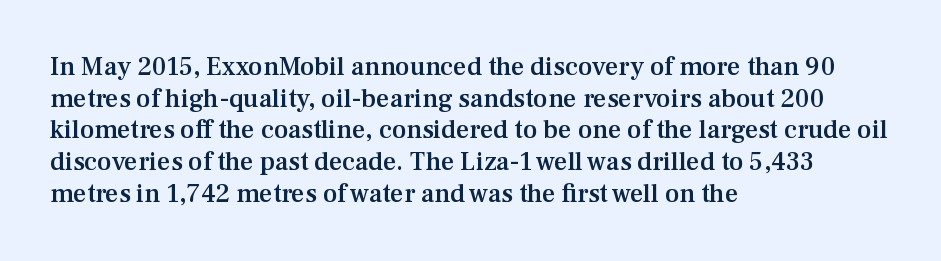
{"italic": "no", "bold": "semi", "underline": "no", "align": "left", "line_spacing_ratio": 1.22, "letter_spacing": "normal", "letter_spacing_em": 0.0, "glyph_px": 26}
